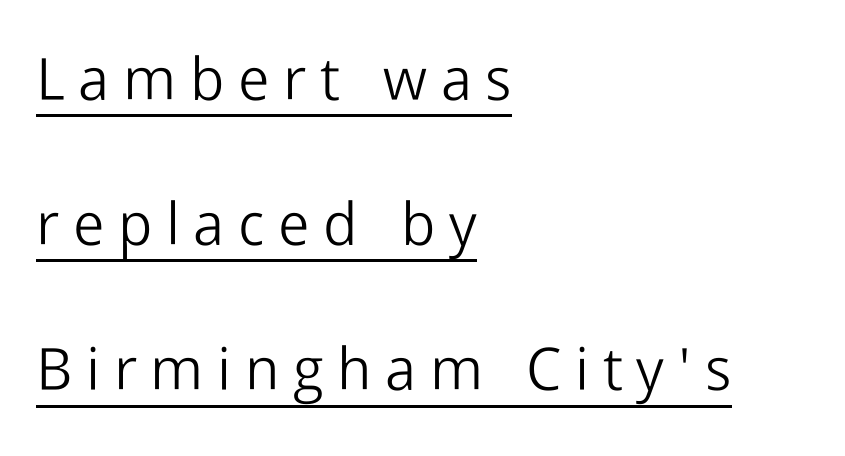
Q: Is the text bold? A: No.
Q: Is the text italic (slanted)? A: No, it is upright.
Q: Is the typeface a serif or a sans-serif typeface? A: Sans-serif.
Q: Is the text underlined? A: Yes.
Q: How is the paragraph aligned? A: Left-aligned.
Q: Is the spacing between letters normal or unusually wide? A: Unusually wide.
Q: Is the spacing between lines tight, normal or loose? A: Loose.
Q: Width (condensed, normal, or wide)? A: Normal.
Q: Stroke contrast? A: Low.
Q: x-height? A: Medium.
Q: Monospaced? A: No.
